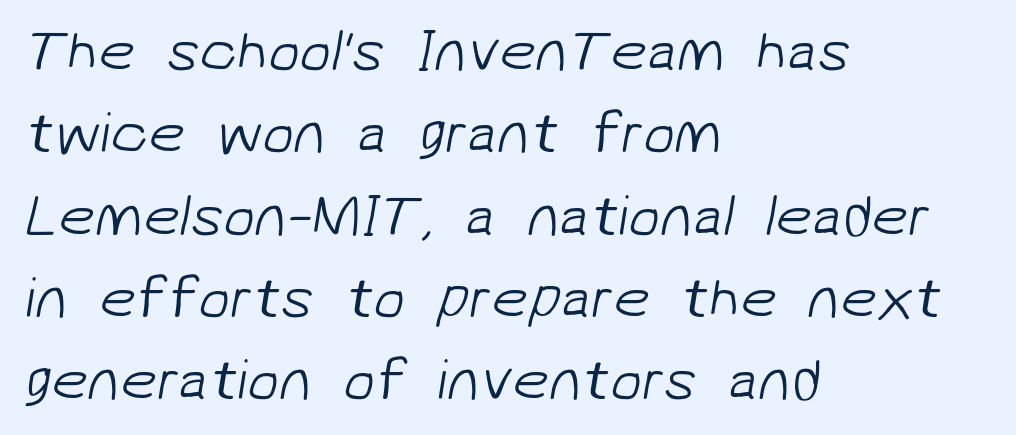
Q: Is the text bold? A: No.
Q: Is the typeface a serif or a sans-serif typeface? A: Sans-serif.
Q: Is the text underlined? A: No.
Q: How is the paragraph aligned? A: Left-aligned.
Q: Is the spacing between letters normal or unusually wide? A: Normal.
Q: Is the spacing between lines tight, normal or loose? A: Normal.
Q: Width (condensed, normal, or wide)? A: Normal.
Q: Stroke contrast? A: Low.
Q: x-height? A: Medium.
Q: Monospaced? A: No.
